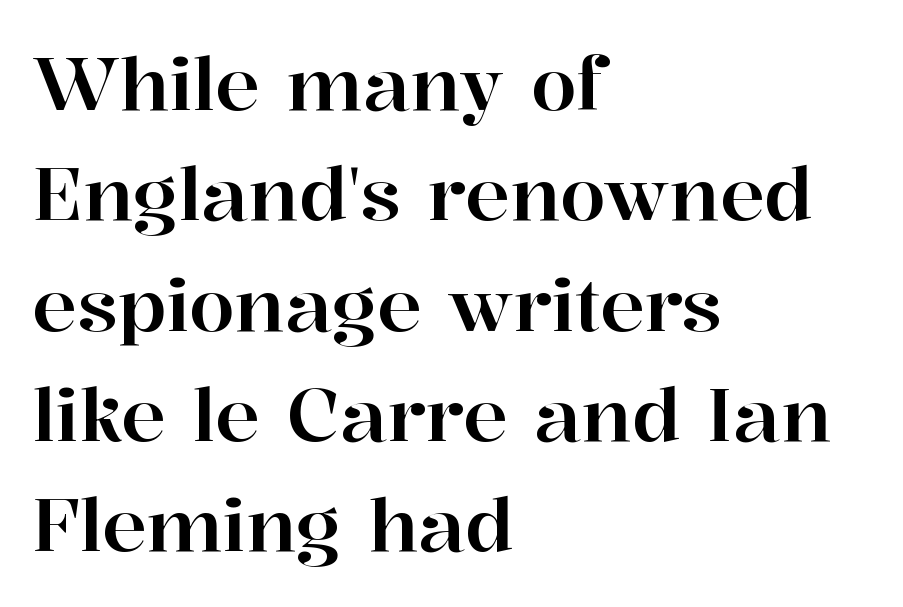
The image shows 74 px serif type, upright; set left-aligned, normal line spacing (1.49x), normal letter spacing, not underlined; high stroke contrast and a medium x-height.
